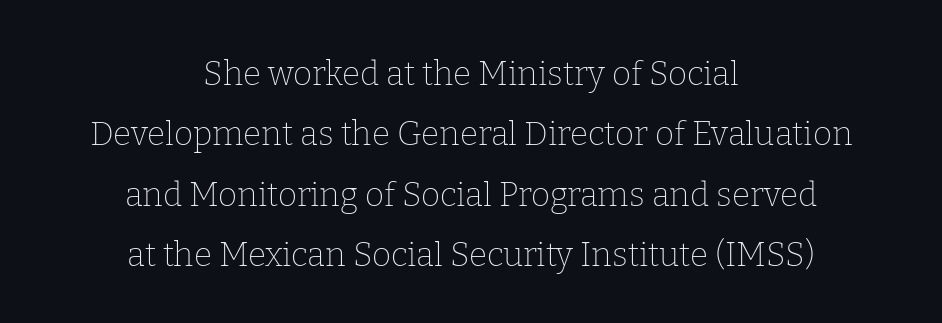
Each letter's strokes conclude with small projecting serifs. A typesetter would call this proportional, since set widths differ per character. In terms of letterspacing, this is plain default setting. Heaviness? Minimal to ordinary, like unemphasized prose. Bare-footed words on every line.
